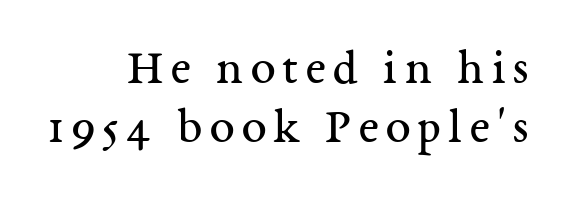
The image shows 50 px regular-weight serif type, upright; set right-aligned, line spacing 1.18x, not underlined; medium stroke contrast and a medium x-height.
